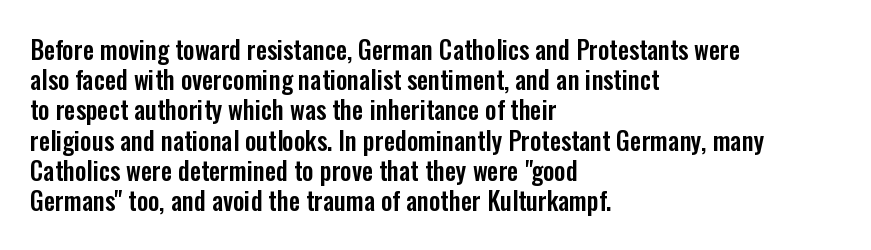
The image shows 25 px text type, upright; set left-aligned, line spacing 1.21x, normal letter spacing, not underlined.
